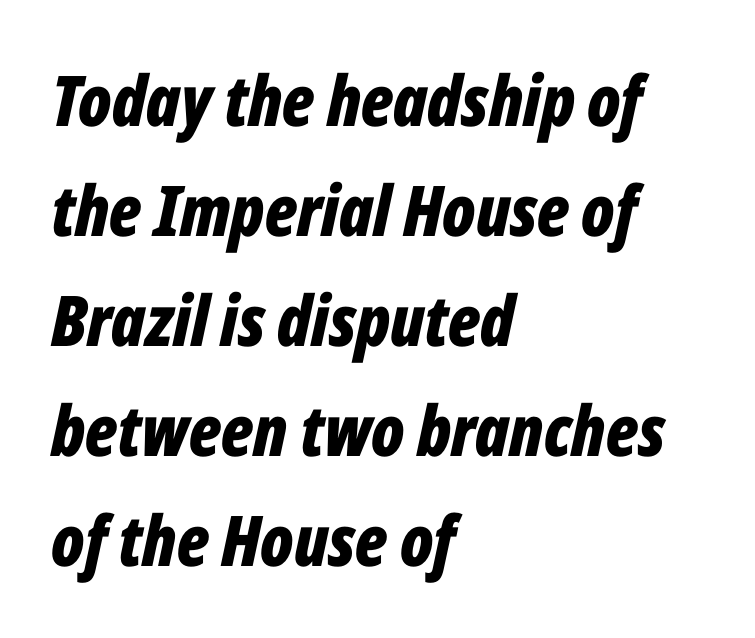
{"italic": "yes", "lean": "right", "slant_degrees": 12, "bold": "yes", "weight": "bold", "width": "condensed", "stroke_contrast": "low", "x_height": "medium", "monospaced": "no", "underline": "no", "align": "left", "line_spacing": "normal", "line_spacing_ratio": 1.57, "letter_spacing": "normal", "letter_spacing_em": 0.0, "glyph_px": 70}
